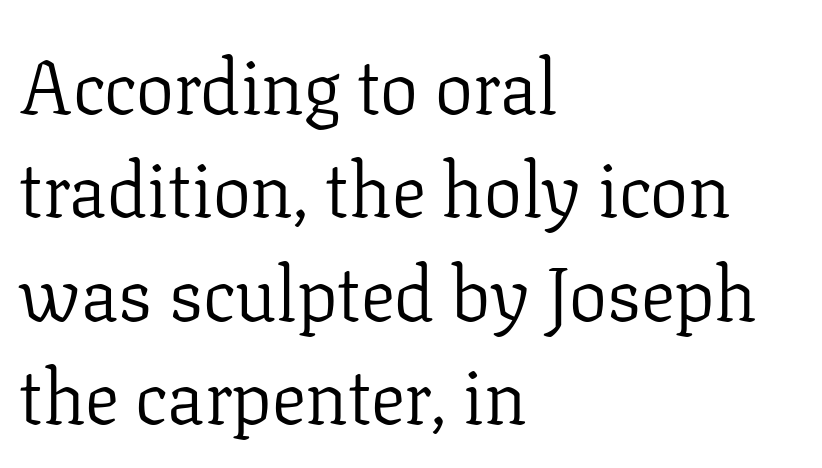
Q: Is the text bold? A: No.
Q: Is the text italic (slanted)? A: No, it is upright.
Q: Is the typeface a serif or a sans-serif typeface? A: Serif.
Q: Is the text underlined? A: No.
Q: How is the paragraph aligned? A: Left-aligned.
Q: Is the spacing between letters normal or unusually wide? A: Normal.
Q: Is the spacing between lines tight, normal or loose? A: Normal.
Q: Width (condensed, normal, or wide)? A: Normal.
Q: Stroke contrast? A: Low.
Q: x-height? A: Medium.
Q: Monospaced? A: No.
